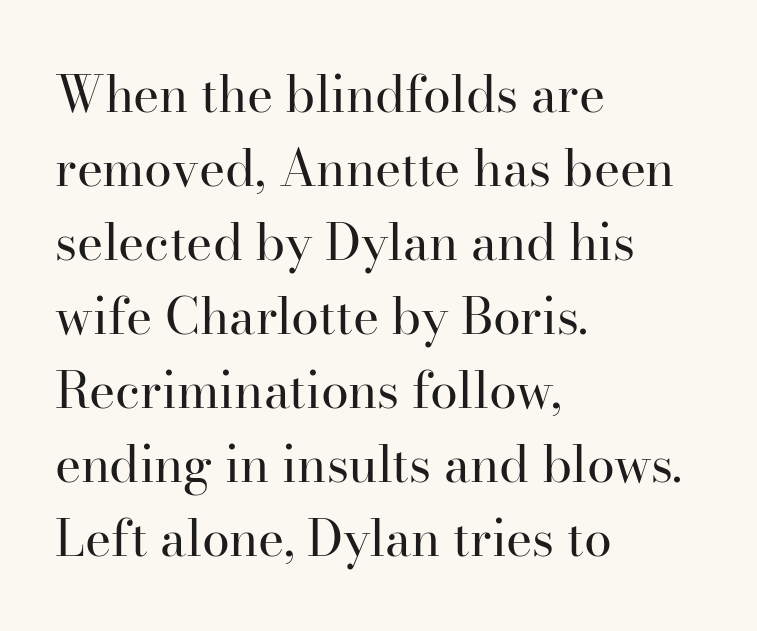
Q: Is the text bold? A: No.
Q: Is the text italic (slanted)? A: No, it is upright.
Q: Is the typeface a serif or a sans-serif typeface? A: Serif.
Q: Is the text underlined? A: No.
Q: How is the paragraph aligned? A: Left-aligned.
Q: Is the spacing between letters normal or unusually wide? A: Normal.
Q: Is the spacing between lines tight, normal or loose? A: Normal.
Q: Width (condensed, normal, or wide)? A: Normal.
Q: Stroke contrast? A: High.
Q: x-height? A: Small.
Q: Monospaced? A: No.
